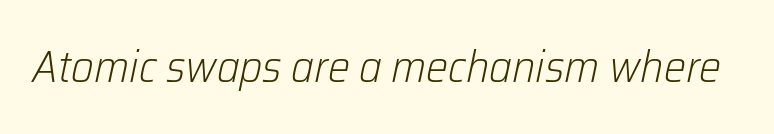
{"italic": "yes", "lean": "right", "slant_degrees": 12, "bold": "no", "weight": "light", "width": "normal", "stroke_contrast": "low", "x_height": "medium", "monospaced": "no", "underline": "no", "letter_spacing": "normal", "letter_spacing_em": 0.0, "glyph_px": 44}
